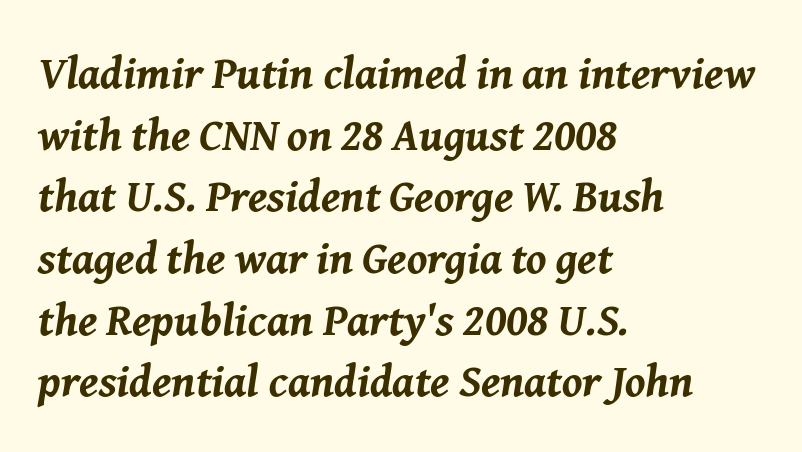
{"italic": "yes", "lean": "right", "slant_degrees": 8, "bold": "yes", "weight": "bold", "width": "normal", "stroke_contrast": "medium", "x_height": "medium", "monospaced": "no", "underline": "no", "align": "left", "line_spacing": "normal", "line_spacing_ratio": 1.37, "letter_spacing": "normal", "letter_spacing_em": 0.0, "glyph_px": 45}
